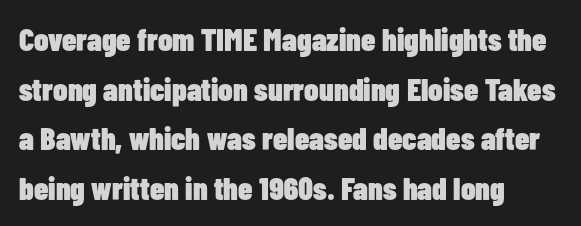
Q: Is the text bold? A: Yes.
Q: Is the text italic (slanted)? A: No, it is upright.
Q: Is the typeface a serif or a sans-serif typeface? A: Sans-serif.
Q: Is the text underlined? A: No.
Q: How is the paragraph aligned? A: Left-aligned.
Q: Is the spacing between letters normal or unusually wide? A: Normal.
Q: Is the spacing between lines tight, normal or loose? A: Normal.
Q: Width (condensed, normal, or wide)? A: Condensed.
Q: Stroke contrast? A: Low.
Q: x-height? A: Medium.
Q: Monospaced? A: No.
